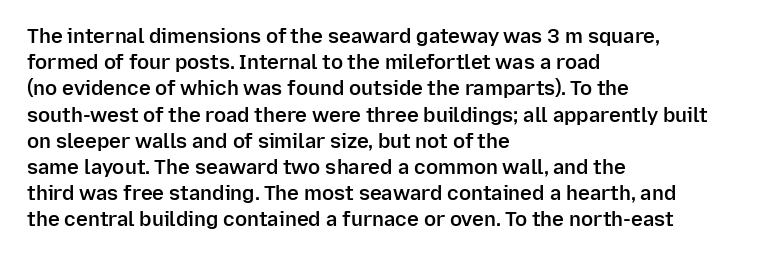
In terms of letterspacing, this is plain default setting. Leftover space on each line is placed entirely after the last word. When letters stand straight like this, we call the style roman or upright. Firm but not heavy-handed strokes: this text is semibold.
